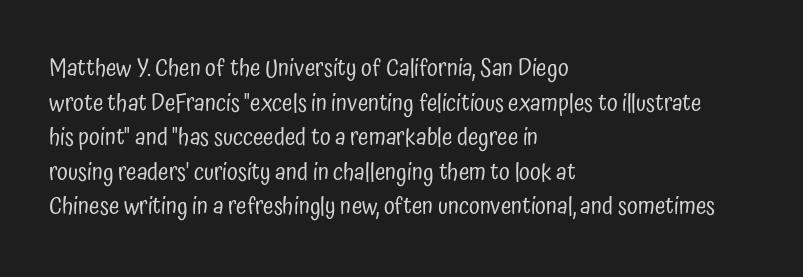
Q: Is the text bold? A: No.
Q: Is the text italic (slanted)? A: No, it is upright.
Q: Is the text underlined? A: No.
Q: How is the paragraph aligned? A: Left-aligned.
Q: Is the spacing between letters normal or unusually wide? A: Normal.
Q: Is the spacing between lines tight, normal or loose? A: Normal.
